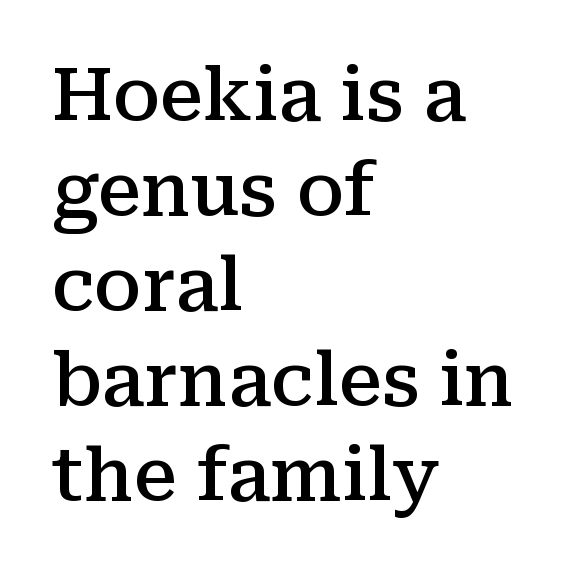
{"serif": "yes", "italic": "no", "bold": "semi", "weight": "semibold", "width": "normal", "stroke_contrast": "medium", "x_height": "medium", "monospaced": "no", "underline": "no", "align": "left", "line_spacing": "normal", "line_spacing_ratio": 1.3, "letter_spacing": "normal", "letter_spacing_em": 0.0, "glyph_px": 73}
